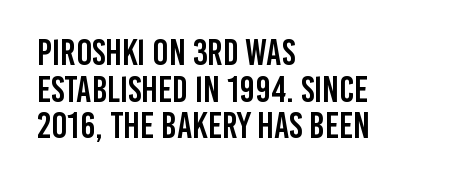
Upright lettering throughout. You could call the tracking neutral — neither tight nor loose. Unmarked baselines from the first word to the last. Line starts are locked; line ends wander. Baseline-to-baseline distance is barely more than the letter height.
